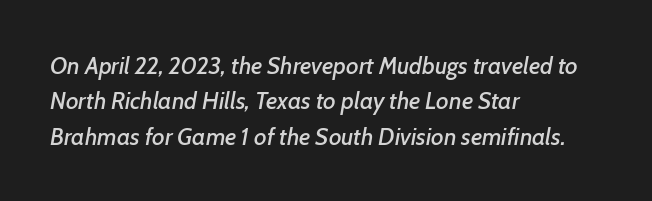
Q: Is the text italic (slanted)? A: Yes, it leans right by about 7 degrees.
Q: Is the text underlined? A: No.
Q: How is the paragraph aligned? A: Left-aligned.
Q: Is the spacing between letters normal or unusually wide? A: Normal.
Q: Is the spacing between lines tight, normal or loose? A: Normal.
